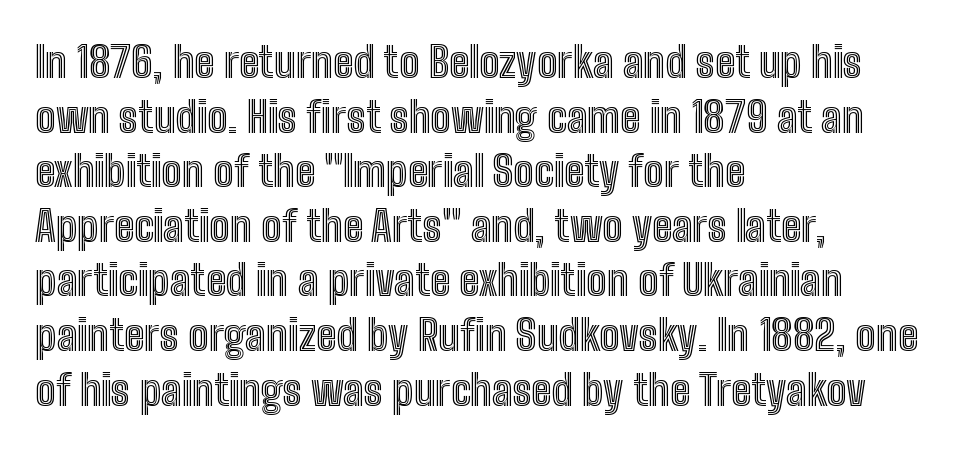
All the whitespace from short lines collects on the right. Looks like regular typesetting: each glyph gets only the width it needs. Italic? Not at all — the glyphs are vertical. Rule under the text: the space is simply empty. Glyph-to-glyph distance matches everyday printed text. Horizontal bands of white between lines are of average thickness.
